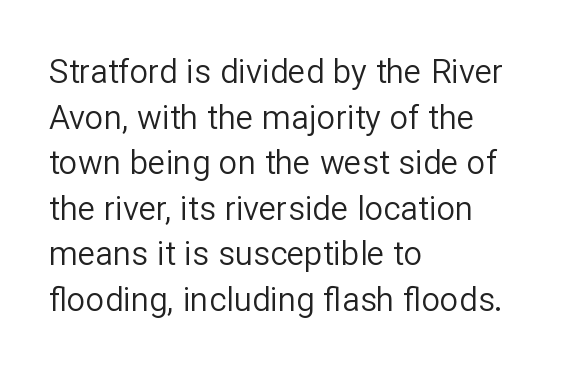
Q: Is the text bold? A: No.
Q: Is the text italic (slanted)? A: No, it is upright.
Q: Is the typeface a serif or a sans-serif typeface? A: Sans-serif.
Q: Is the text underlined? A: No.
Q: How is the paragraph aligned? A: Left-aligned.
Q: Is the spacing between letters normal or unusually wide? A: Normal.
Q: Is the spacing between lines tight, normal or loose? A: Normal.
Q: Width (condensed, normal, or wide)? A: Normal.
Q: Stroke contrast? A: Low.
Q: x-height? A: Medium.
Q: Monospaced? A: No.
